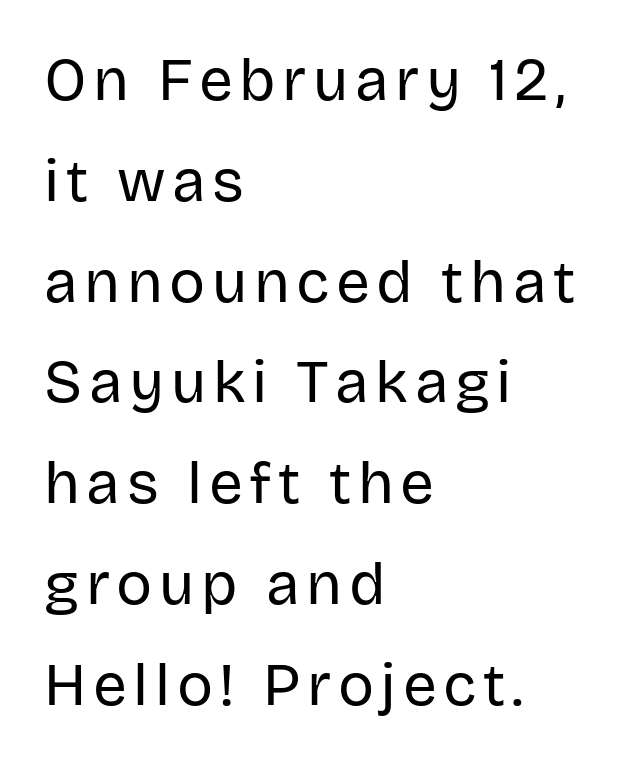
Q: Is the text bold? A: No.
Q: Is the text italic (slanted)? A: No, it is upright.
Q: Is the typeface a serif or a sans-serif typeface? A: Sans-serif.
Q: Is the text underlined? A: No.
Q: How is the paragraph aligned? A: Left-aligned.
Q: Is the spacing between lines tight, normal or loose? A: Normal.
Q: Width (condensed, normal, or wide)? A: Normal.
Q: Stroke contrast? A: Low.
Q: x-height? A: Large.
Q: Monospaced? A: No.
